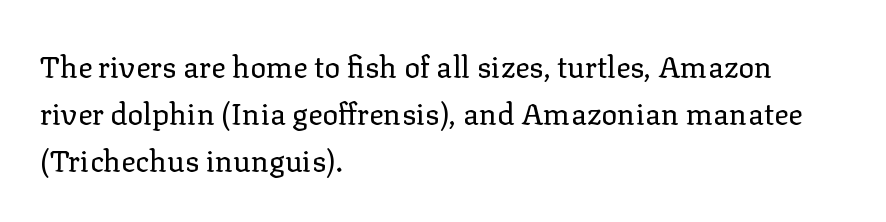
The gap between lines stays unmarked. The rendering uses natural spacing where letterforms have individual widths. Casual observation: everything's shoved over to the left. The lettering holds an erect, upright posture throughout. This is serif lettering, the kind often seen in printed books. No chunkiness to these letters — they're not bold.
